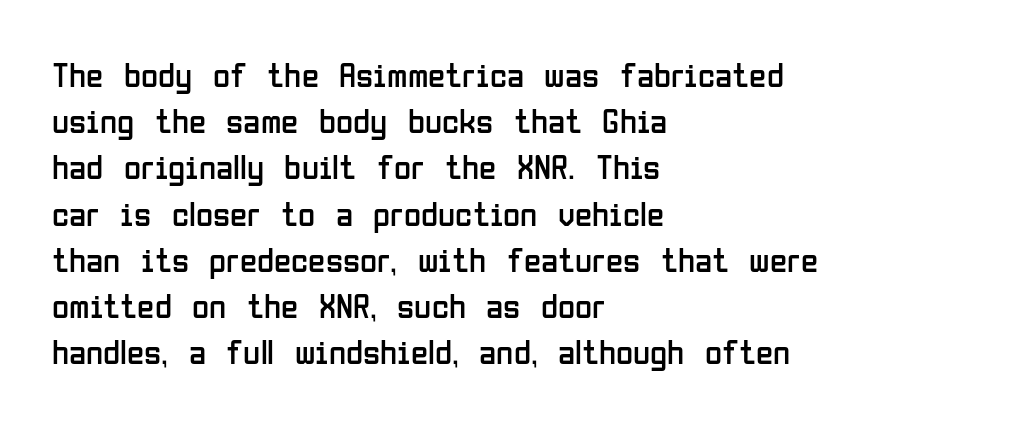
Descenders are the only things crossing below the line. Short and long lines alike share a common starting point at left. Between one letter and the next there's only the usual sliver of space. Notice how descenders clear the ascenders below comfortably — that's standard leading. Style check: upright.
